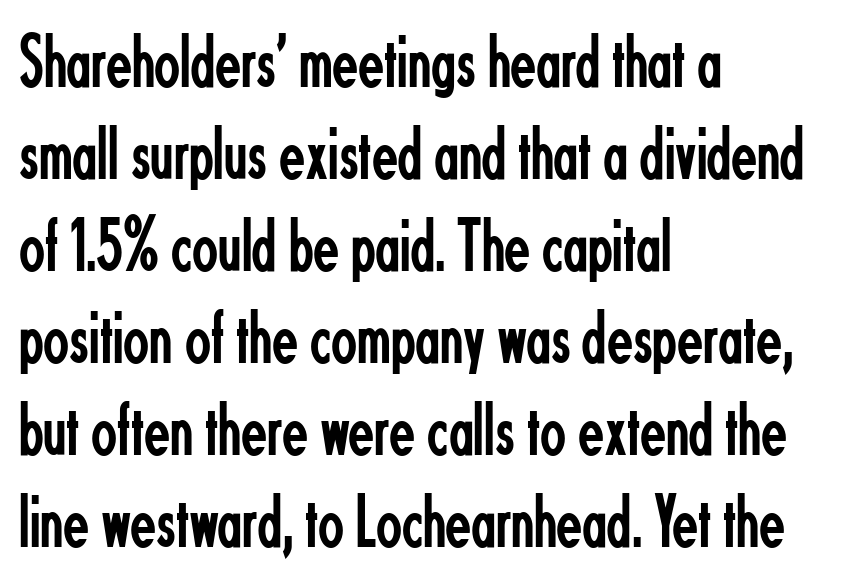
The image shows 76 px regular-weight, condensed sans-serif type, upright; set left-aligned, line spacing 1.21x, normal letter spacing, not underlined; low stroke contrast and a small x-height.
